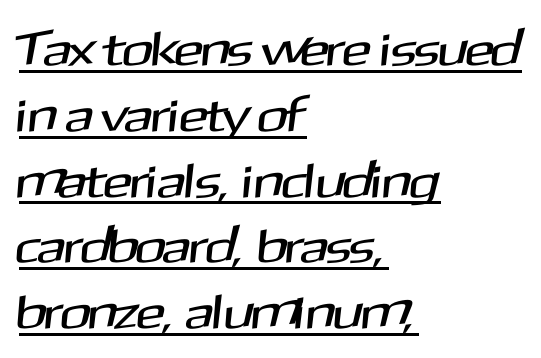
The text was rendered using a sans face with plain stroke endings. Look at the tracking — it's just the regular setting, nothing added. Underline: present. Evenly set lines give the paragraph a standard silhouette. These lines are set flush left with a ragged right edge. Proportional: the letters do not fall into vertical columns.
